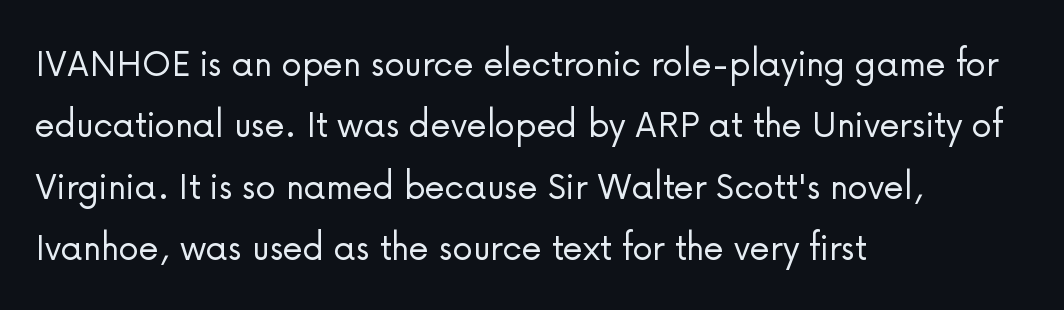
The image shows 41 px light sans-serif type, upright; set left-aligned, normal line spacing (1.5x), normal letter spacing, not underlined; low stroke contrast and a medium x-height.
